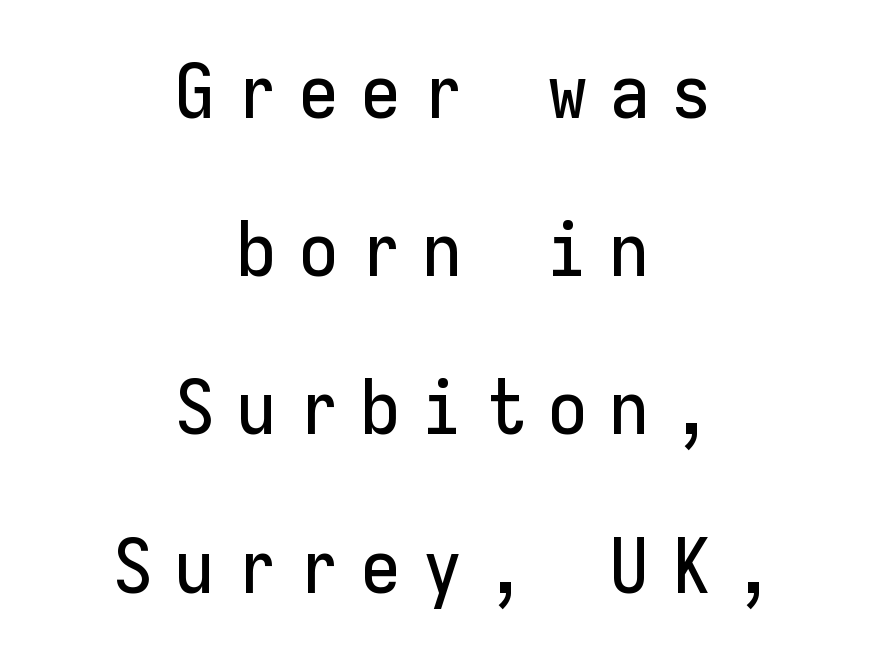
Q: Is the text italic (slanted)? A: No, it is upright.
Q: Is the typeface a serif or a sans-serif typeface? A: Sans-serif.
Q: Is the text underlined? A: No.
Q: How is the paragraph aligned? A: Centered.
Q: Is the spacing between letters normal or unusually wide? A: Unusually wide.
Q: Is the spacing between lines tight, normal or loose? A: Loose.
Q: Width (condensed, normal, or wide)? A: Normal.
Q: Stroke contrast? A: Low.
Q: x-height? A: Medium.
Q: Monospaced? A: Yes.
